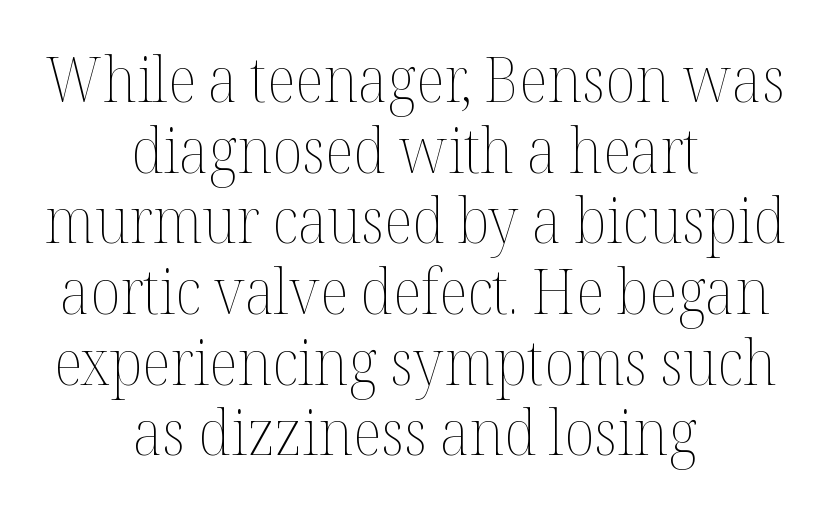
{"italic": "no", "bold": "no", "weight": "thin", "width": "normal", "stroke_contrast": "medium", "x_height": "medium", "monospaced": "no", "underline": "no", "align": "center", "line_spacing": "tight", "line_spacing_ratio": 1.14, "letter_spacing": "normal", "letter_spacing_em": 0.0, "glyph_px": 62}
